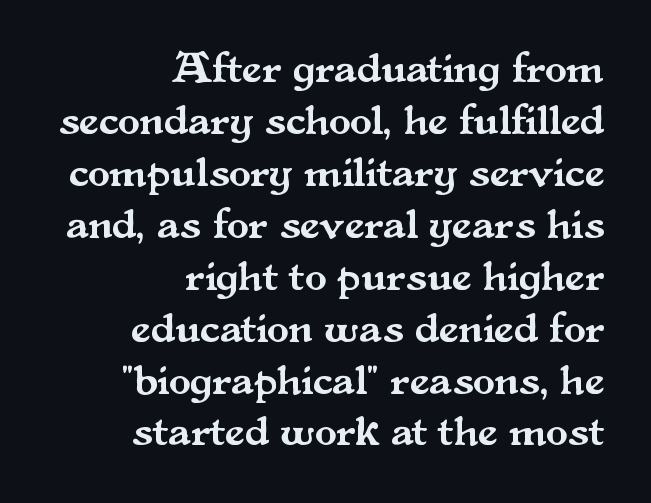
The image shows 44 px serif type, upright; set right-aligned, line spacing 1.18x, normal letter spacing, not underlined; medium stroke contrast and a small x-height.
